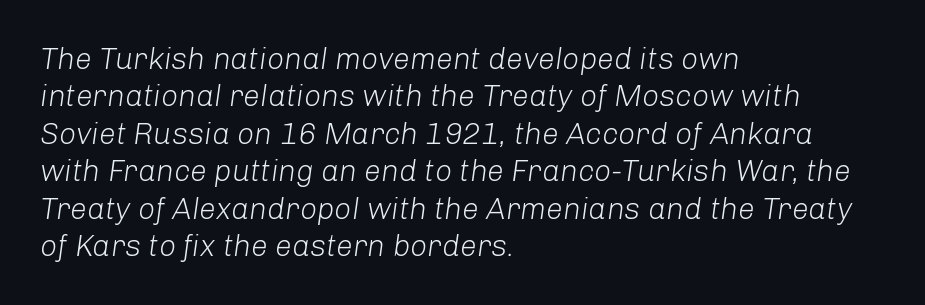
The image shows 30 px light type, italic (leaning right); set left-aligned, normal line spacing (1.25x), normal letter spacing, not underlined; low stroke contrast and a medium x-height.
